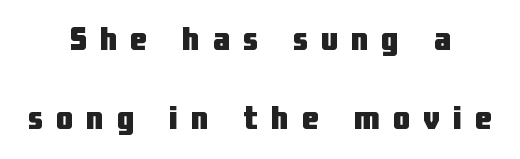
Q: Is the text bold? A: Yes.
Q: Is the text italic (slanted)? A: No, it is upright.
Q: Is the typeface a serif or a sans-serif typeface? A: Sans-serif.
Q: Is the text underlined? A: No.
Q: How is the paragraph aligned? A: Centered.
Q: Is the spacing between letters normal or unusually wide? A: Unusually wide.
Q: Is the spacing between lines tight, normal or loose? A: Loose.
Q: Width (condensed, normal, or wide)? A: Condensed.
Q: Stroke contrast? A: Low.
Q: x-height? A: Medium.
Q: Monospaced? A: No.
